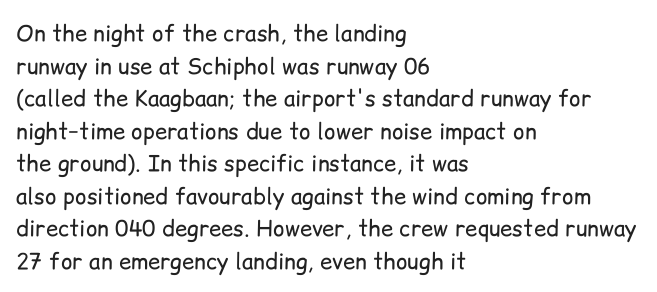
Rows of type keep a routine distance in the vertical direction. The space beneath each line is pristine and unruled. Which margin do the lines hug? The left one — the right edge is uneven. The letterforms sit shoulder to shoulder at normal distance.
